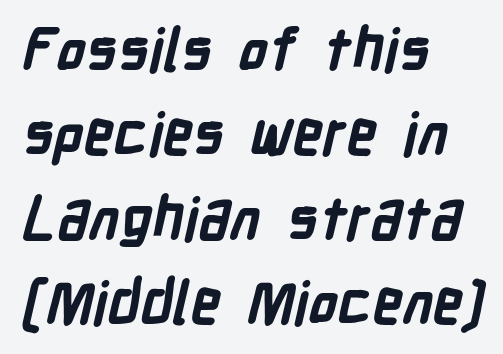
No feet cap the strokes, marking this as sans-serif type. Heavy-handed strokes throughout: this text is bold. Check the space under the baseline: it is left empty. Line spacing here is normal.
